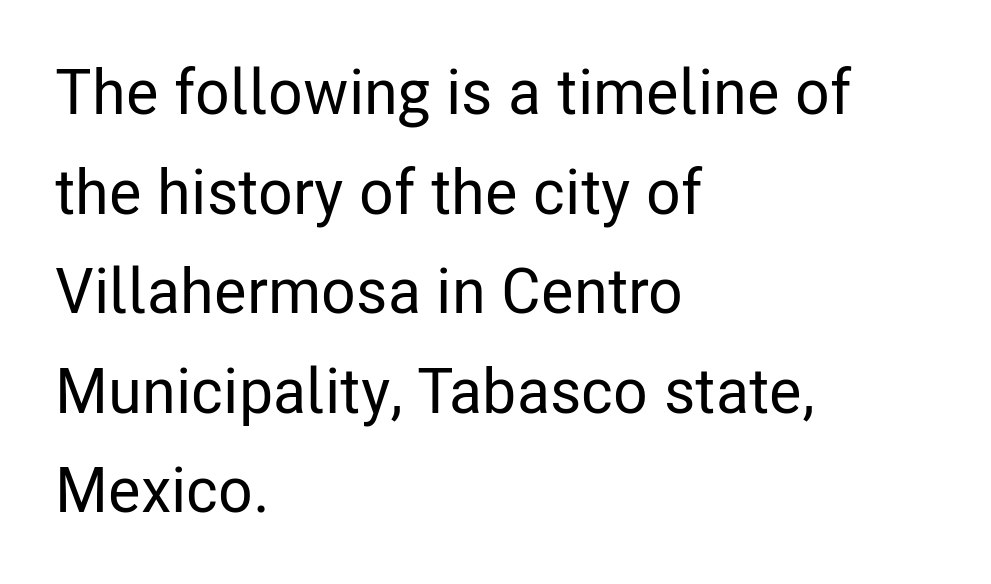
The rendering anchors every line to the left-hand side. Summary of vertical rhythm: regular, with standard interline spacing. The text was rendered using a sans face with plain stroke endings. Italic: no, the glyphs are upright roman.
